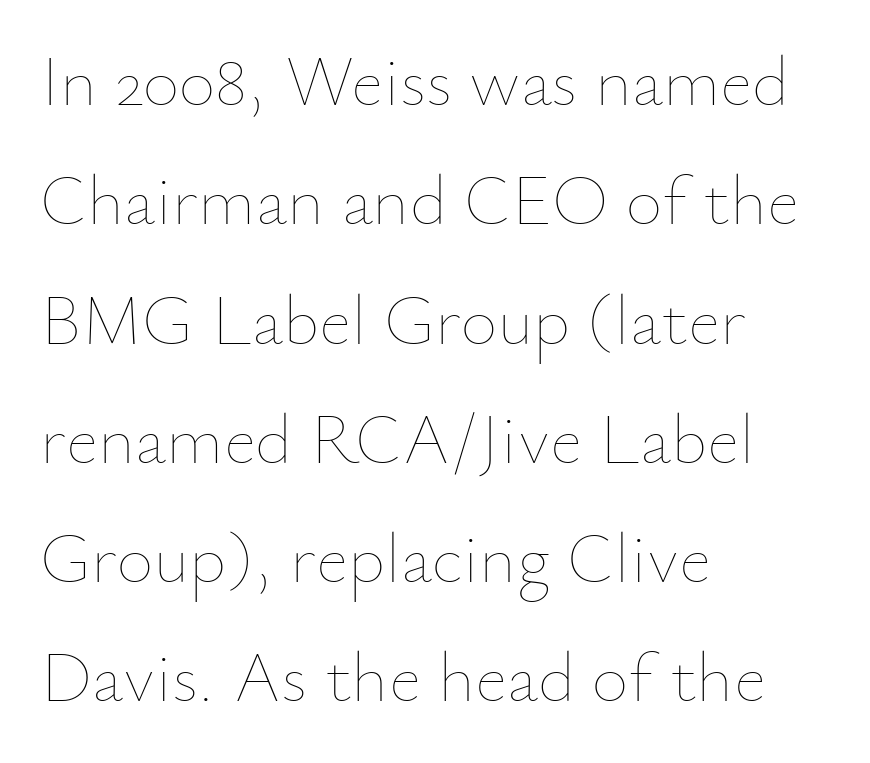
{"italic": "no", "bold": "no", "weight": "thin", "width": "normal", "stroke_contrast": "low", "x_height": "small", "monospaced": "no", "underline": "no", "align": "left", "line_spacing": "normal", "line_spacing_ratio": 1.68, "letter_spacing": "normal", "letter_spacing_em": 0.0, "glyph_px": 71}
